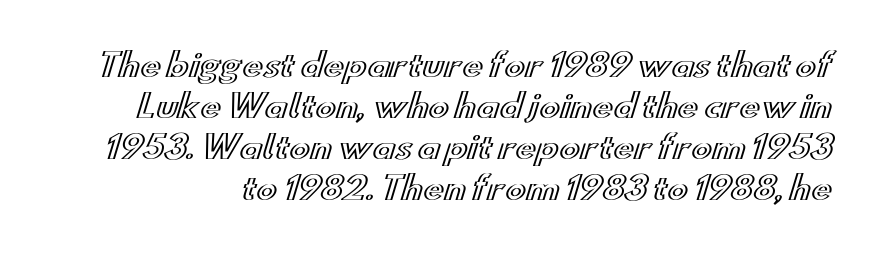
Q: Is the text italic (slanted)? A: Yes.
Q: Is the text underlined? A: No.
Q: Is the spacing between letters normal or unusually wide? A: Normal.
Q: Is the spacing between lines tight, normal or loose? A: Normal.
Q: Width (condensed, normal, or wide)? A: Wide.
Q: x-height? A: Small.
Q: Monospaced? A: No.
